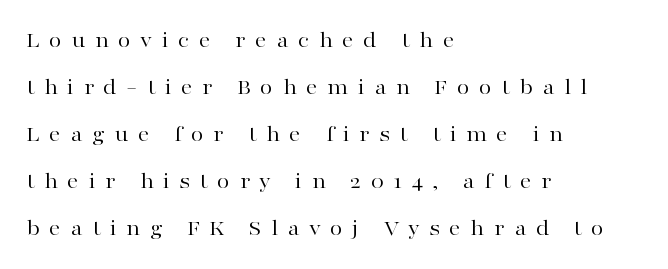
{"italic": "no", "bold": "no", "underline": "no", "align": "left", "line_spacing": "loose", "line_spacing_ratio": 2.04, "letter_spacing": "wide", "letter_spacing_em": 0.41, "glyph_px": 23}
